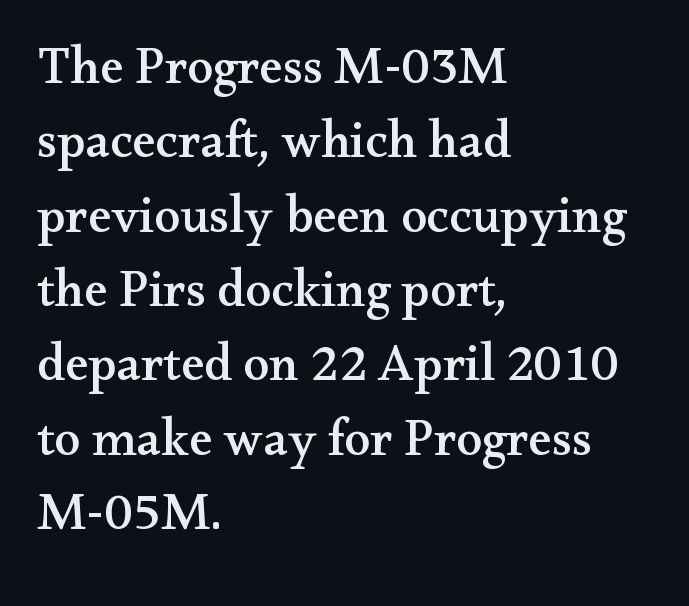
Q: Is the text italic (slanted)? A: No, it is upright.
Q: Is the typeface a serif or a sans-serif typeface? A: Serif.
Q: Is the text underlined? A: No.
Q: How is the paragraph aligned? A: Left-aligned.
Q: Is the spacing between letters normal or unusually wide? A: Normal.
Q: Is the spacing between lines tight, normal or loose? A: Normal.
Q: Width (condensed, normal, or wide)? A: Wide.
Q: Stroke contrast? A: Medium.
Q: x-height? A: Small.
Q: Monospaced? A: No.
